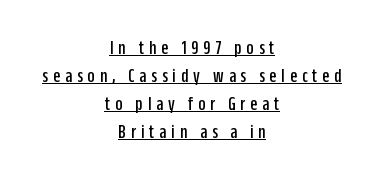
Q: Is the text italic (slanted)? A: No, it is upright.
Q: Is the text underlined? A: Yes.
Q: How is the paragraph aligned? A: Centered.
Q: Is the spacing between letters normal or unusually wide? A: Unusually wide.
Q: Is the spacing between lines tight, normal or loose? A: Normal.
